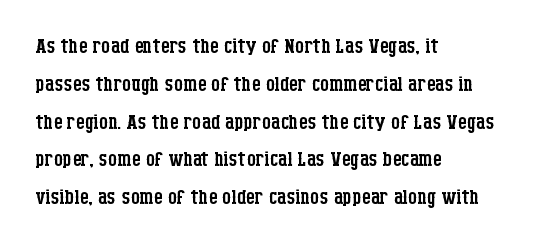
{"serif": "yes", "italic": "no", "bold": "no", "weight": "regular", "width": "condensed", "stroke_contrast": "low", "x_height": "large", "monospaced": "no", "underline": "no", "align": "left", "line_spacing": "normal", "line_spacing_ratio": 1.35, "letter_spacing": "normal", "letter_spacing_em": 0.0, "glyph_px": 28}
